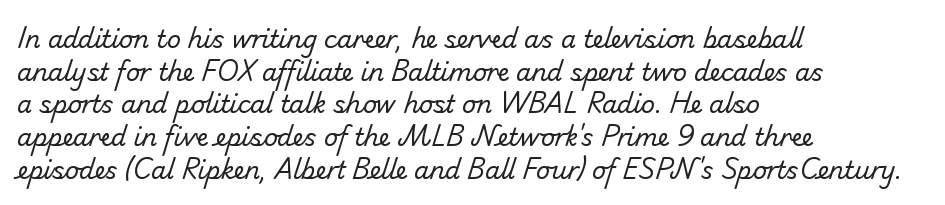
{"bold": "no", "underline": "no", "align": "left", "line_spacing": "normal", "line_spacing_ratio": 1.36, "letter_spacing": "normal", "letter_spacing_em": 0.0, "glyph_px": 24}
